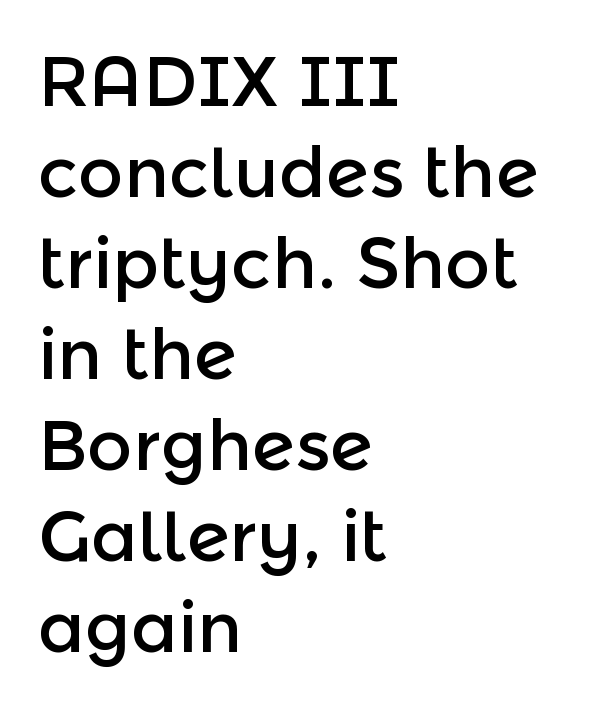
Q: Is the text italic (slanted)? A: No, it is upright.
Q: Is the typeface a serif or a sans-serif typeface? A: Sans-serif.
Q: Is the text underlined? A: No.
Q: How is the paragraph aligned? A: Left-aligned.
Q: Is the spacing between letters normal or unusually wide? A: Normal.
Q: Is the spacing between lines tight, normal or loose? A: Normal.
Q: Width (condensed, normal, or wide)? A: Normal.
Q: x-height? A: Medium.
Q: Monospaced? A: No.
